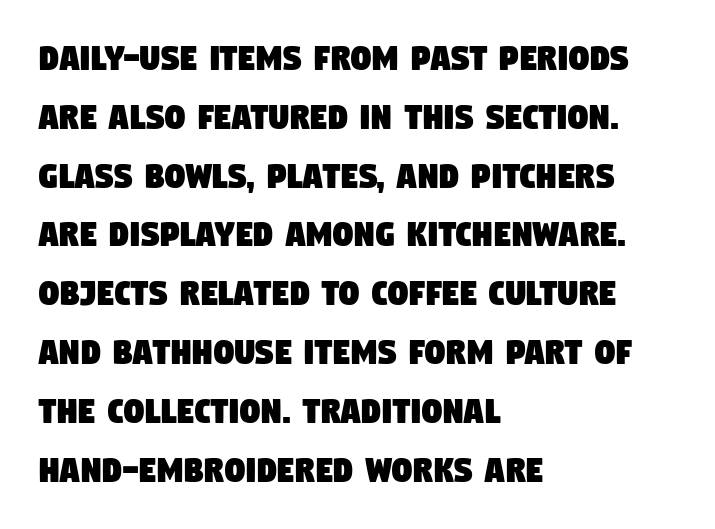
{"serif": "no", "width": "condensed", "stroke_contrast": "low", "x_height": "large", "monospaced": "no", "underline": "no", "align": "left", "line_spacing": "normal", "line_spacing_ratio": 1.47, "letter_spacing": "normal", "letter_spacing_em": 0.0, "glyph_px": 40}
